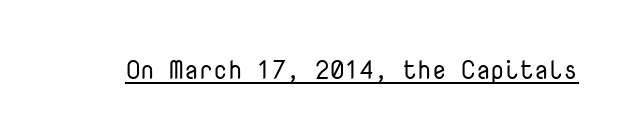
{"italic": "no", "bold": "no", "underline": "yes", "letter_spacing": "normal", "letter_spacing_em": 0.0, "glyph_px": 26}
